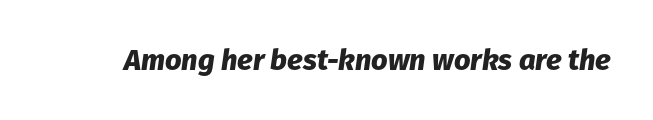
Check the space under the baseline: it is left empty. The letters sit at their default tracking, neither squeezed nor spread. The typography opts for an oblique posture over an upright one. Strong, thick strokes mark this as bold type.
